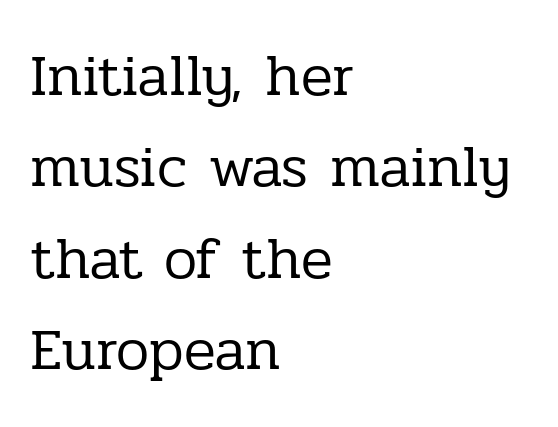
{"serif": "yes", "italic": "no", "bold": "no", "weight": "regular", "width": "normal", "stroke_contrast": "low", "x_height": "medium", "monospaced": "no", "underline": "no", "align": "left", "line_spacing": "normal", "line_spacing_ratio": 1.55, "letter_spacing": "normal", "letter_spacing_em": 0.0, "glyph_px": 59}
